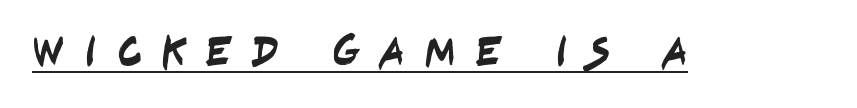
The image shows 43 px condensed sans-serif type; set unusually wide letter spacing (+0.45 em), underlined; low stroke contrast and a large x-height.
